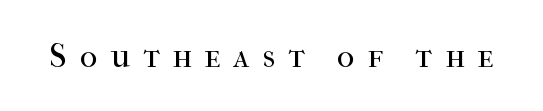
The image shows 34 px regular-weight serif type, upright; set unusually wide letter spacing (+0.37 em), not underlined; high stroke contrast and a medium x-height.
